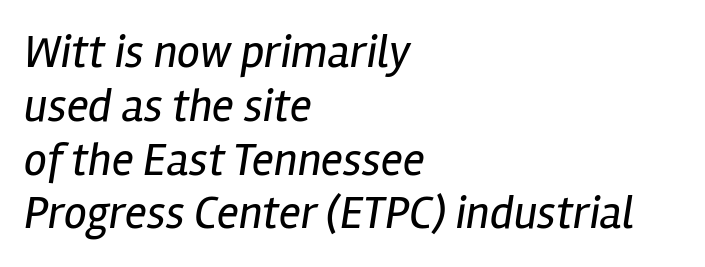
Q: Is the text bold? A: No.
Q: Is the text italic (slanted)? A: Yes, it leans right by about 12 degrees.
Q: Is the text underlined? A: No.
Q: How is the paragraph aligned? A: Left-aligned.
Q: Is the spacing between letters normal or unusually wide? A: Normal.
Q: Width (condensed, normal, or wide)? A: Condensed.
Q: Stroke contrast? A: Low.
Q: x-height? A: Medium.
Q: Monospaced? A: No.
